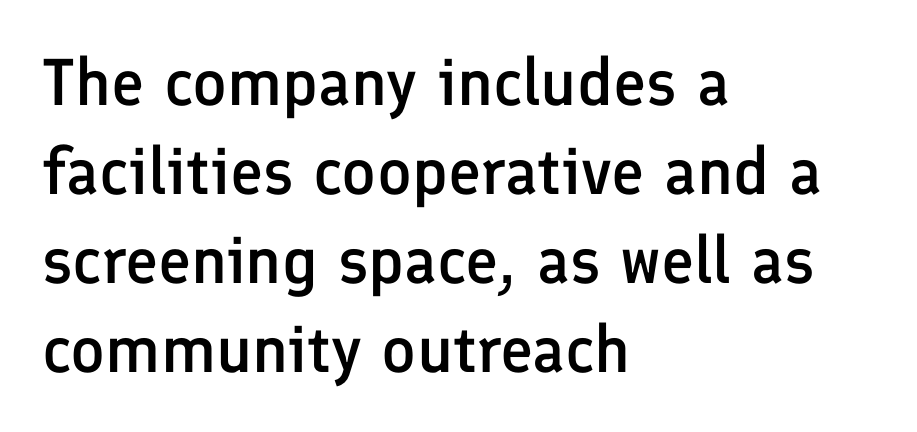
The image shows 66 px semibold sans-serif type, upright; set left-aligned, normal line spacing (1.35x), normal letter spacing, not underlined; low stroke contrast and a medium x-height.
